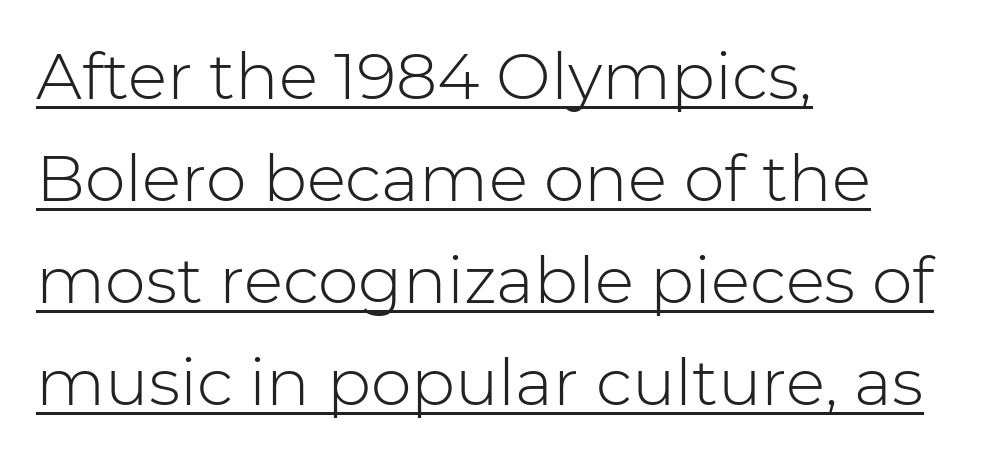
The image shows 65 px light sans-serif type, upright; set left-aligned, normal line spacing (1.57x), normal letter spacing, underlined; low stroke contrast and a medium x-height.
